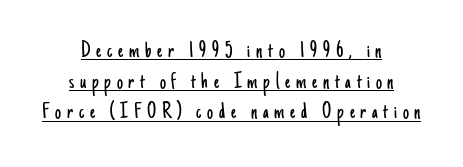
The image shows 24 px text type, upright; set centered, normal line spacing (1.28x), unusually wide letter spacing (+0.24 em), underlined.
